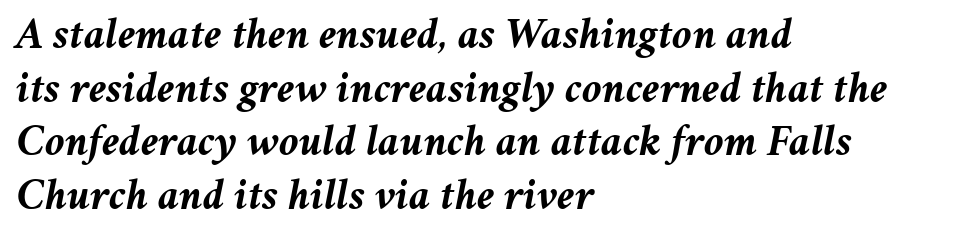
{"italic": "yes", "lean": "right", "slant_degrees": 11, "bold": "yes", "weight": "semibold", "width": "normal", "stroke_contrast": "medium", "x_height": "medium", "monospaced": "no", "underline": "no", "align": "left", "line_spacing_ratio": 1.22, "letter_spacing": "normal", "letter_spacing_em": 0.0, "glyph_px": 44}
